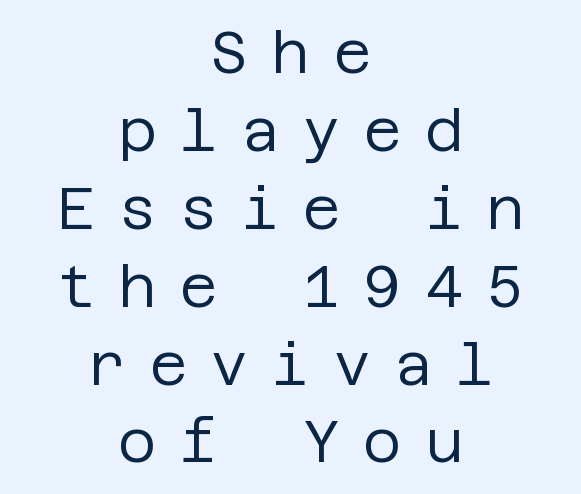
Q: Is the text bold? A: No.
Q: Is the text italic (slanted)? A: No, it is upright.
Q: Is the typeface a serif or a sans-serif typeface? A: Sans-serif.
Q: Is the text underlined? A: No.
Q: How is the paragraph aligned? A: Centered.
Q: Is the spacing between letters normal or unusually wide? A: Unusually wide.
Q: Is the spacing between lines tight, normal or loose? A: Normal.
Q: Width (condensed, normal, or wide)? A: Normal.
Q: Stroke contrast? A: Low.
Q: x-height? A: Large.
